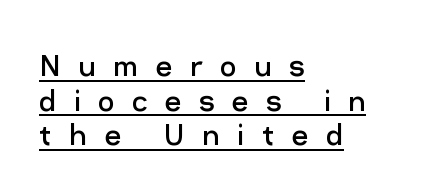
What kind of face is this? One without serifs — a sans. These characters rest on top of a visible drawn line. Do the letters lean? They stand straight. Caption: multi-line text, flush left, ragged right.
